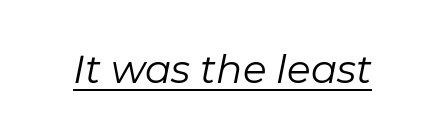
{"italic": "yes", "lean": "right", "slant_degrees": 11, "bold": "no", "weight": "regular", "width": "normal", "stroke_contrast": "low", "x_height": "medium", "monospaced": "no", "underline": "yes", "letter_spacing": "normal", "letter_spacing_em": 0.0, "glyph_px": 39}
